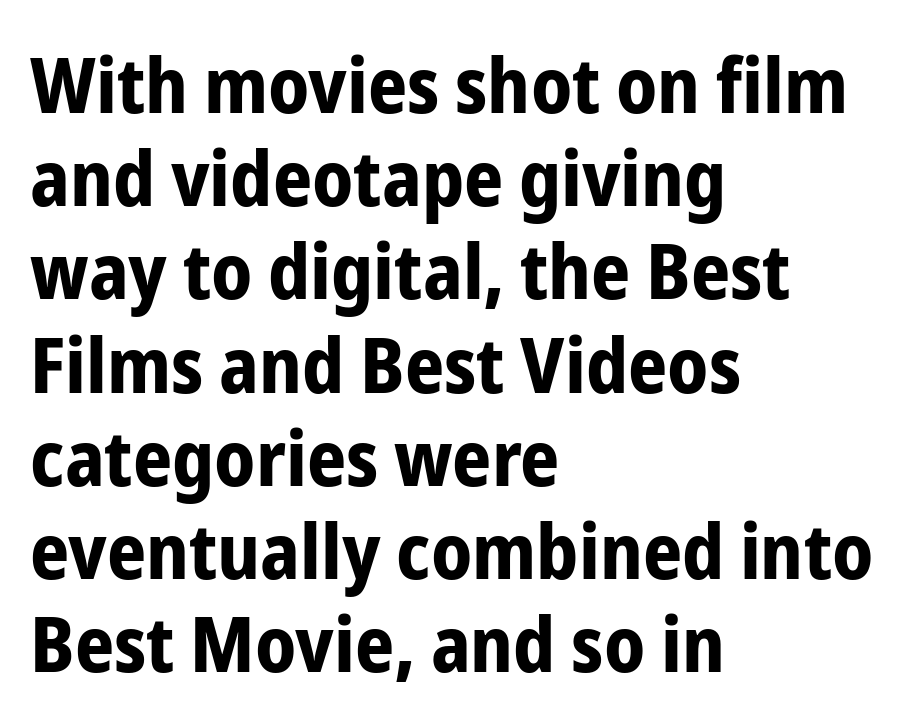
{"serif": "no", "italic": "no", "bold": "yes", "weight": "bold", "width": "condensed", "stroke_contrast": "low", "x_height": "medium", "monospaced": "no", "underline": "no", "align": "left", "line_spacing_ratio": 1.21, "letter_spacing": "normal", "letter_spacing_em": 0.0, "glyph_px": 77}
